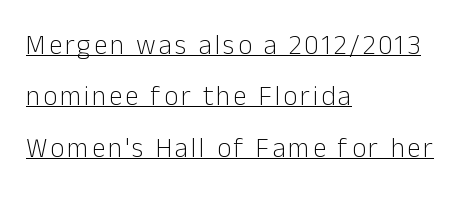
Q: Is the text bold? A: No.
Q: Is the text italic (slanted)? A: No, it is upright.
Q: Is the text underlined? A: Yes.
Q: How is the paragraph aligned? A: Left-aligned.
Q: Is the spacing between lines tight, normal or loose? A: Loose.
